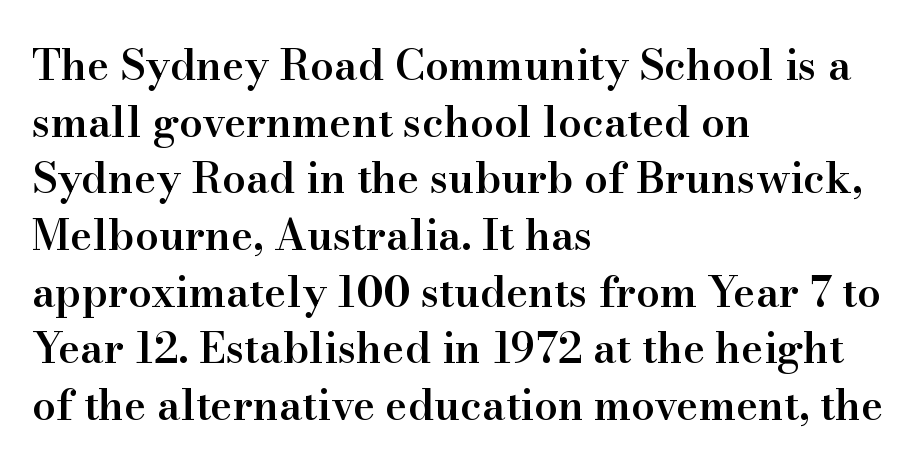
{"serif": "yes", "italic": "no", "bold": "semi", "weight": "semibold", "width": "normal", "stroke_contrast": "high", "x_height": "small", "monospaced": "no", "underline": "no", "align": "left", "line_spacing": "normal", "line_spacing_ratio": 1.35, "letter_spacing": "normal", "letter_spacing_em": 0.0, "glyph_px": 42}
